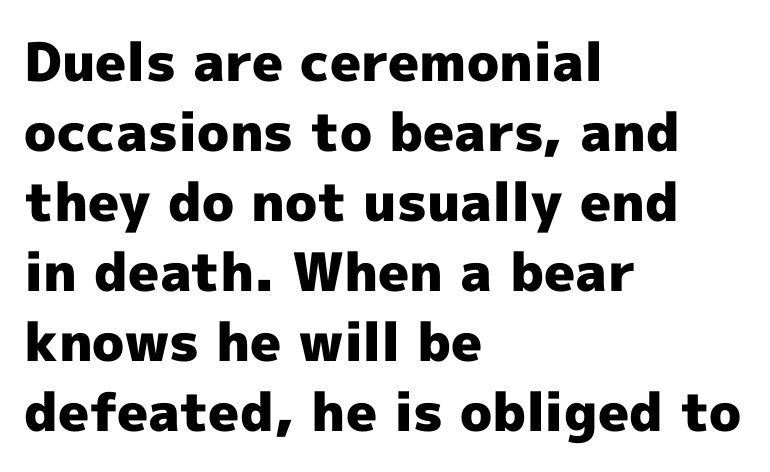
The image shows 53 px heavy sans-serif type, upright; set left-aligned, normal line spacing (1.32x), normal letter spacing, not underlined; a medium x-height.
